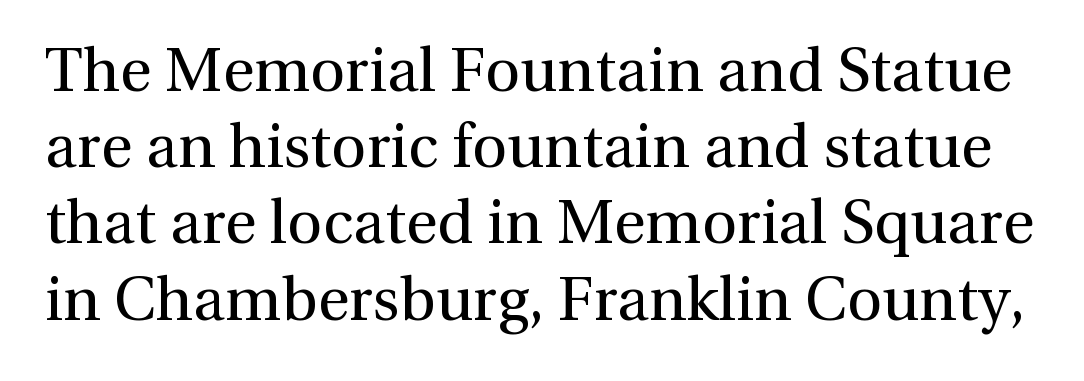
Q: Is the text bold? A: No.
Q: Is the text italic (slanted)? A: No, it is upright.
Q: Is the typeface a serif or a sans-serif typeface? A: Serif.
Q: Is the text underlined? A: No.
Q: Is the spacing between letters normal or unusually wide? A: Normal.
Q: Is the spacing between lines tight, normal or loose? A: Normal.
Q: Width (condensed, normal, or wide)? A: Normal.
Q: x-height? A: Medium.
Q: Monospaced? A: No.
